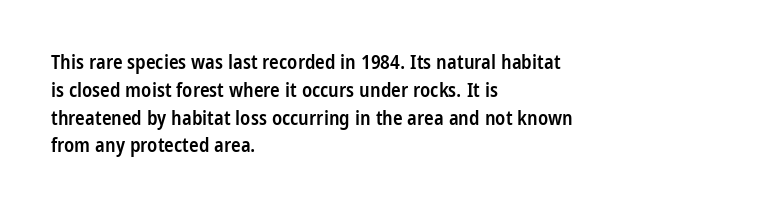
In terms of posture, this sample is upright. A typesetter would call this zero additional tracking. In terms of weight, the rendering is demibold, just under bold. One glance says typical: line gaps are just what's usual. Left-aligned paragraph, ragged on the right.
